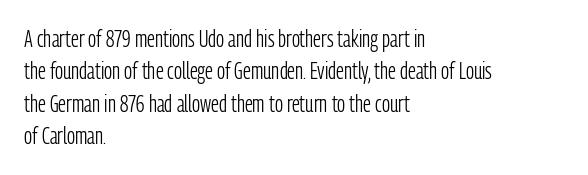
{"italic": "no", "bold": "no", "underline": "no", "align": "left", "line_spacing": "normal", "line_spacing_ratio": 1.41, "letter_spacing": "normal", "letter_spacing_em": 0.0, "glyph_px": 23}
